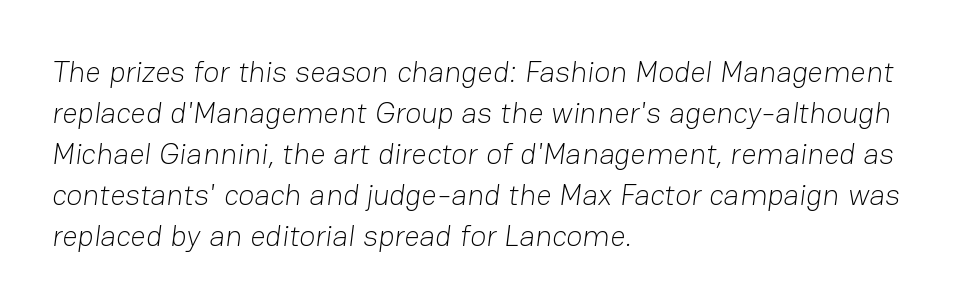
Q: Is the text bold? A: No.
Q: Is the typeface a serif or a sans-serif typeface? A: Sans-serif.
Q: Is the text underlined? A: No.
Q: How is the paragraph aligned? A: Left-aligned.
Q: Is the spacing between letters normal or unusually wide? A: Normal.
Q: Is the spacing between lines tight, normal or loose? A: Normal.
Q: Width (condensed, normal, or wide)? A: Normal.
Q: Stroke contrast? A: Low.
Q: x-height? A: Medium.
Q: Monospaced? A: No.
